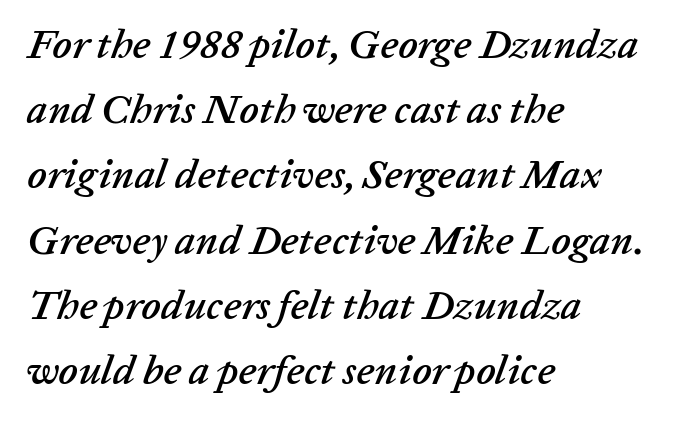
The image shows 41 px text type, italic (leaning right); set left-aligned, normal line spacing (1.59x), normal letter spacing, not underlined; low stroke contrast and a medium x-height.
